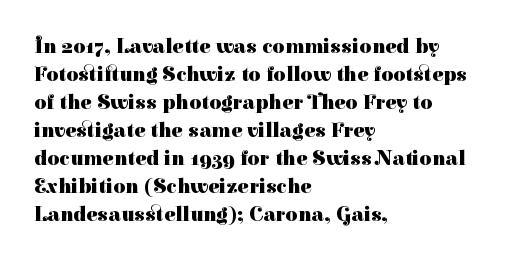
Style check: upright. Reading down the block, your eye returns to a fixed left position each line. This rendering leaves character spacing at its baseline value. Check under the words: just untouched page.
